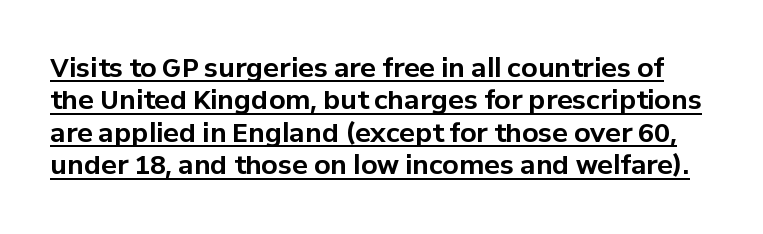
The image shows 26 px bold type, upright; set normal line spacing (1.25x), normal letter spacing, underlined.
